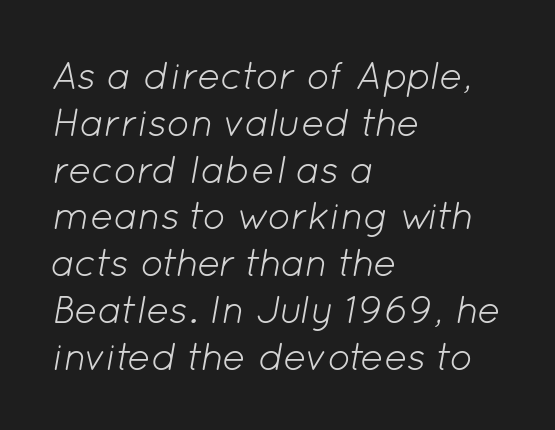
The image shows 39 px light type, italic (leaning right); set left-aligned, line spacing 1.2x, normal letter spacing, not underlined; low stroke contrast and a medium x-height.
